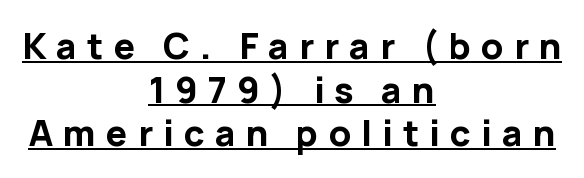
Leftover space on each line is divided equally before and after the words. The letters carry no serifs — their stems end cleanly without finishing strokes. The font is running at its bold setting. Display-style spreading of the glyphs; the letterfit is very open.
